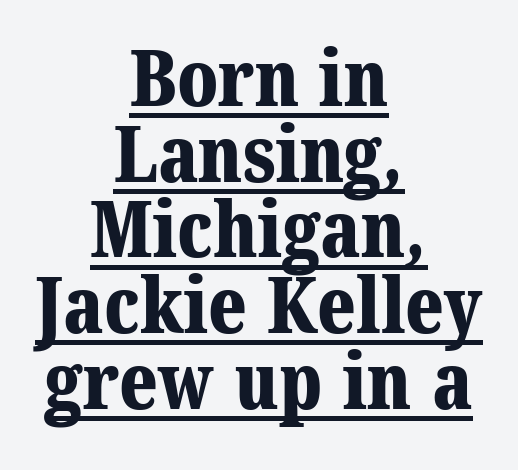
{"serif": "yes", "bold": "yes", "weight": "bold", "width": "normal", "stroke_contrast": "medium", "x_height": "medium", "monospaced": "no", "underline": "yes", "align": "center", "line_spacing": "tight", "line_spacing_ratio": 0.97, "letter_spacing": "normal", "letter_spacing_em": 0.0, "glyph_px": 78}
